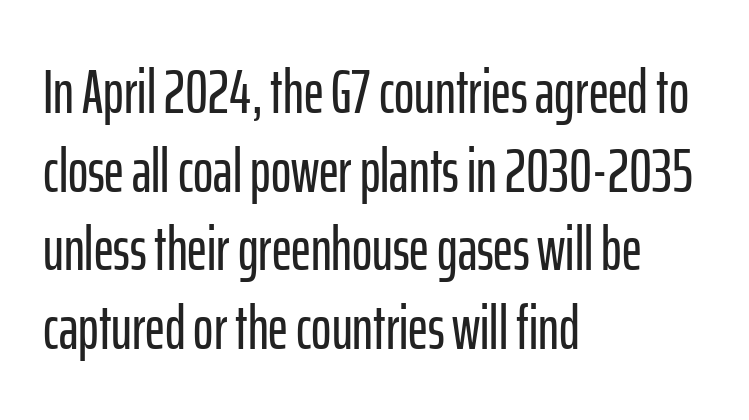
The gap between lines stays unmarked. The text was rendered using a sans face with plain stroke endings. The rendering uses a moderate line-height, typical for paragraphs. The letters sit at their default tracking, neither squeezed nor spread. The typography opts for an upright posture over an oblique one.
